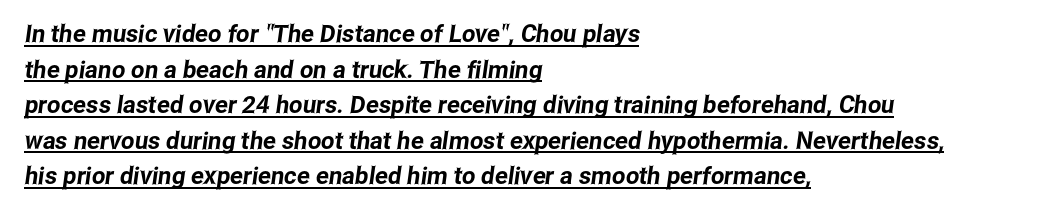
The image shows 24 px text type; set left-aligned, normal line spacing (1.48x), normal letter spacing, underlined.
